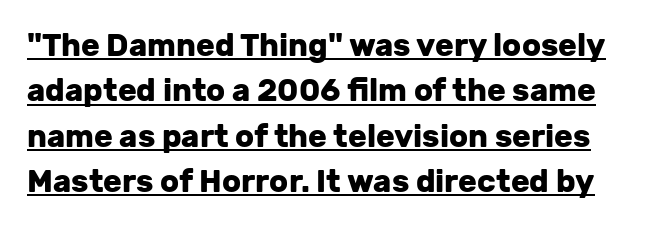
The leading is moderate, giving the passage an even texture. Descenders here cross a horizontal rule under the line. On the weight axis this lands at bold, roughly 700. The type family on display is of the sans-serif kind. Default kerning and tracking; the words read as compact shapes. Nope, not italic — everything's standing straight.
